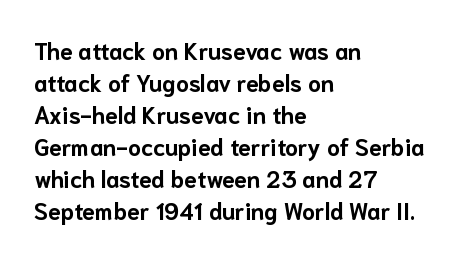
Q: Is the text bold? A: Yes.
Q: Is the text italic (slanted)? A: No, it is upright.
Q: Is the text underlined? A: No.
Q: How is the paragraph aligned? A: Left-aligned.
Q: Is the spacing between letters normal or unusually wide? A: Normal.
Q: Is the spacing between lines tight, normal or loose? A: Normal.
